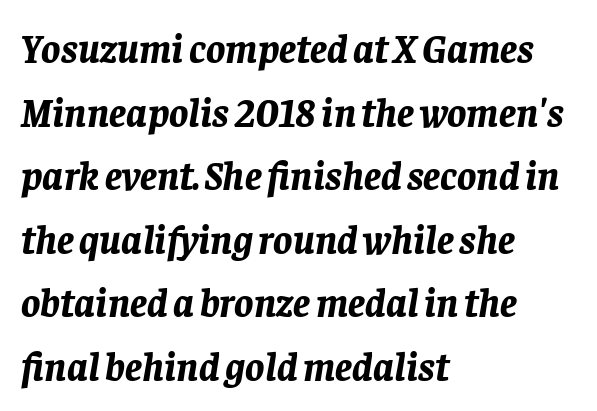
{"italic": "yes", "lean": "right", "slant_degrees": 8, "bold": "yes", "weight": "bold", "width": "normal", "stroke_contrast": "low", "x_height": "large", "monospaced": "no", "underline": "no", "align": "left", "line_spacing": "normal", "line_spacing_ratio": 1.59, "letter_spacing": "normal", "letter_spacing_em": 0.0, "glyph_px": 40}
